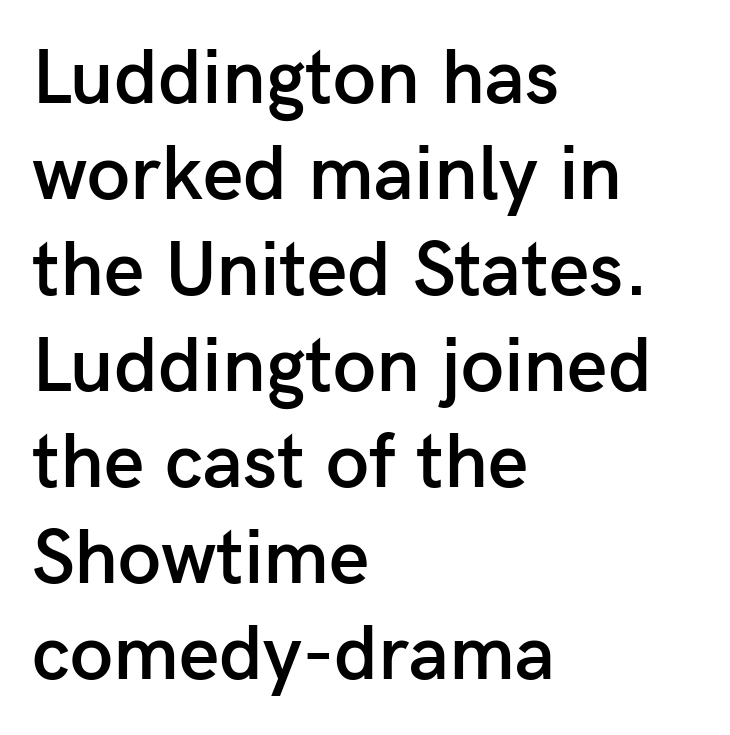
Every stem runs plumb, perpendicular to the baseline. Weight: semibold (demi). Line starts are locked; line ends wander. This sample has the flowing, uneven cadence of proportional lettering. Check where the strokes stop: nothing finishes them off — pure sans.
